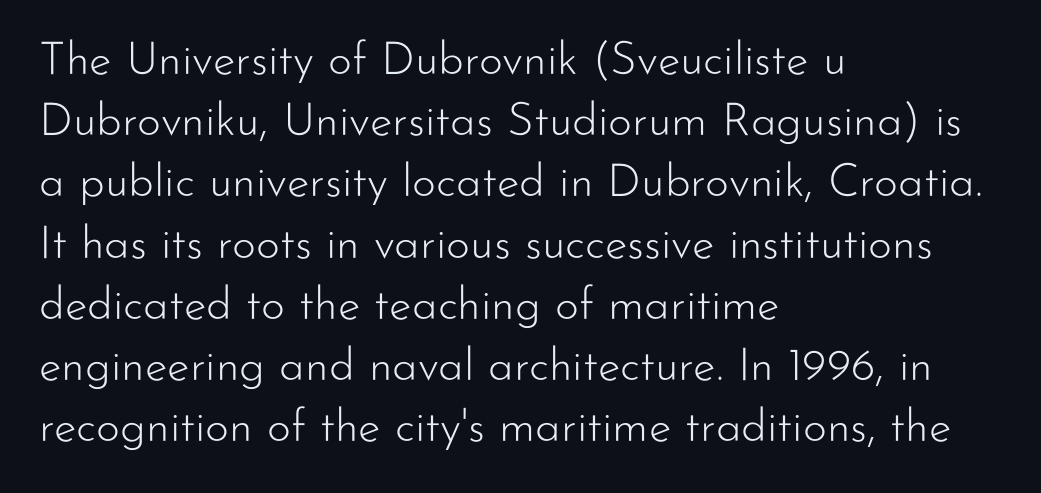
Evenly set lines give the paragraph a standard silhouette. Regarding serifs, this sample does without them. A typesetter would call this zero additional tracking. Varying glyph widths throughout — classic text-font behaviour.
